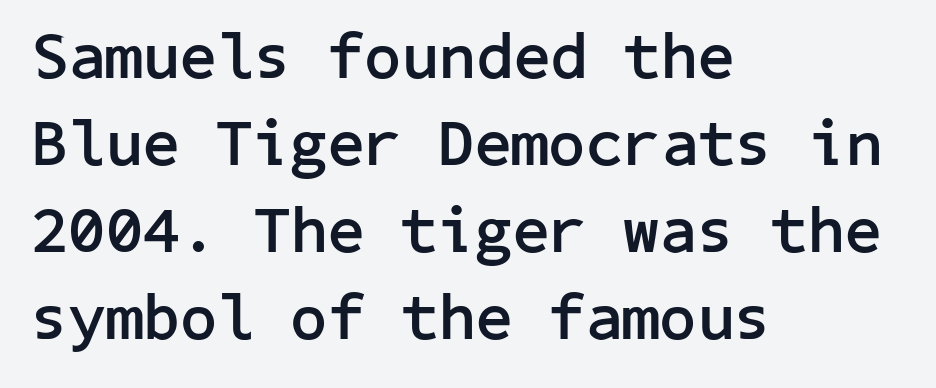
The image shows 65 px semibold sans-serif type, upright; set left-aligned, normal line spacing (1.34x), normal letter spacing, not underlined; low stroke contrast and a medium x-height.
